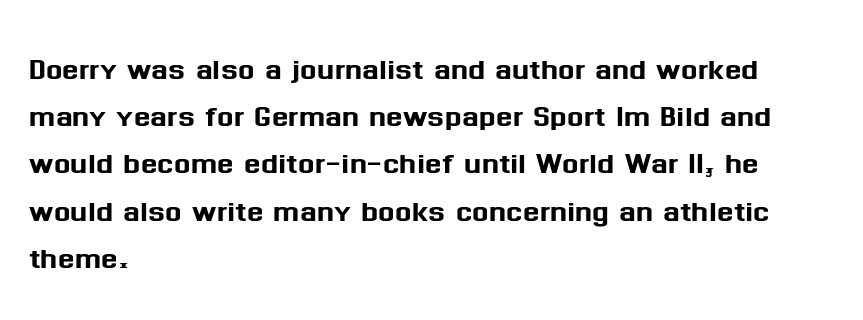
The image shows 39 px sans-serif type, upright; set left-aligned, line spacing 1.21x, normal letter spacing, not underlined; medium stroke contrast and a medium x-height.
